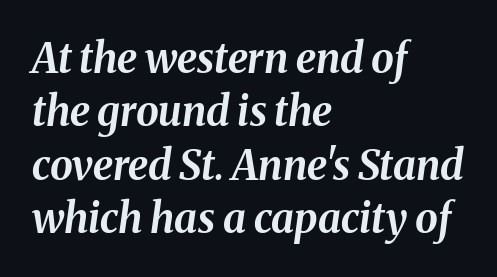
{"italic": "yes", "lean": "right", "slant_degrees": 8, "bold": "yes", "weight": "bold", "width": "normal", "stroke_contrast": "medium", "x_height": "medium", "monospaced": "no", "underline": "no", "align": "left", "line_spacing": "normal", "line_spacing_ratio": 1.3, "letter_spacing": "normal", "letter_spacing_em": 0.0, "glyph_px": 41}
